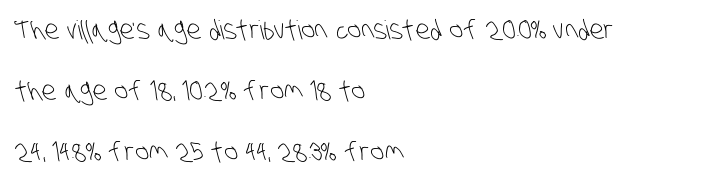
Vertical stems look standard width or narrower in stroke. The space directly below the letters is spotless. Is there much room between lines? Yes — plenty of vertical air separates them. Short and long lines alike share a common starting point at left. The face used here is rendered with its standard letterfit.
